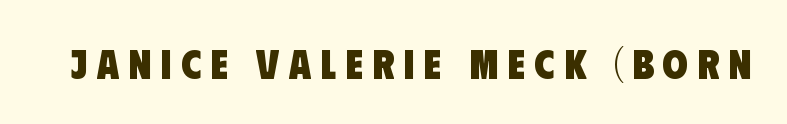
{"serif": "no", "bold": "yes", "weight": "heavy", "width": "condensed", "stroke_contrast": "low", "x_height": "large", "monospaced": "no", "underline": "no", "letter_spacing": "wide", "letter_spacing_em": 0.23, "glyph_px": 41}
